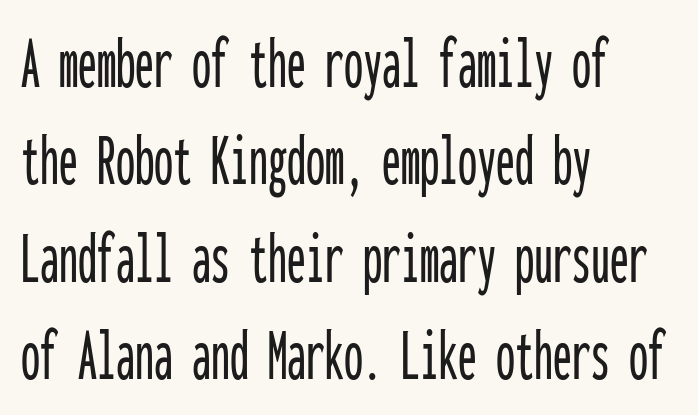
This rendering employs a face without finishing strokes, i.e., a sans-serif. This block has exactly the height ordinary leading produces. Monospaced: the letters line up in strict vertical columns. Line starts are locked; line ends wander. A typesetter would call this zero additional tracking.
